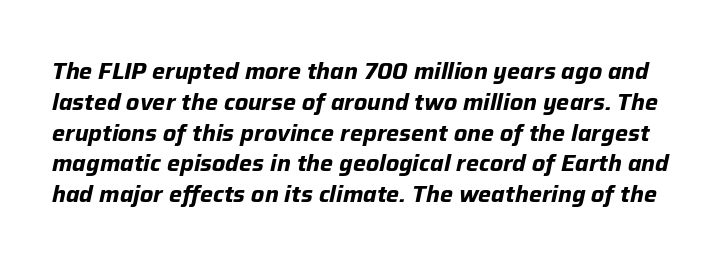
Q: Is the text bold? A: Yes.
Q: Is the text italic (slanted)? A: Yes, it leans right by about 12 degrees.
Q: Is the text underlined? A: No.
Q: Is the spacing between letters normal or unusually wide? A: Normal.
Q: Is the spacing between lines tight, normal or loose? A: Normal.
